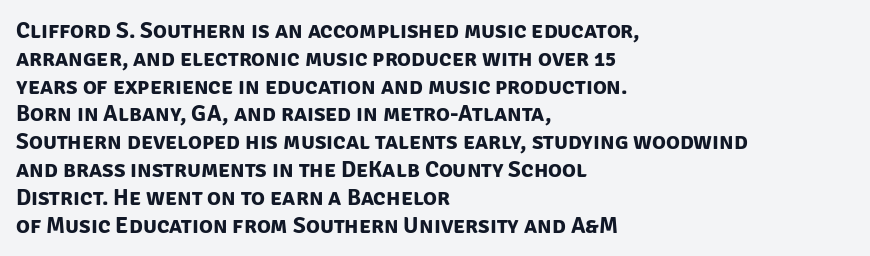
{"bold": "yes", "underline": "no", "align": "left", "line_spacing_ratio": 1.21, "letter_spacing": "normal", "letter_spacing_em": 0.0, "glyph_px": 23}
